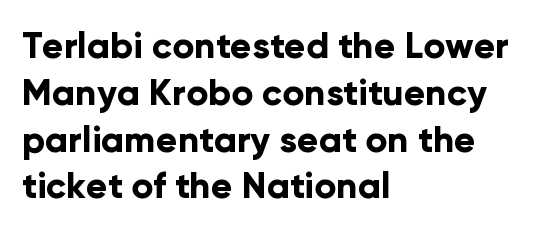
This sample uses plain, unmodified letter spacing. The paragraph shown leans on its left margin. The rendering shows plain stroke endings on the letterforms — a sans-serif design. Lines of text with bare space underneath. What weight is shown? A full bold with thick strokes. The rows are spaced the way most documents space them.
